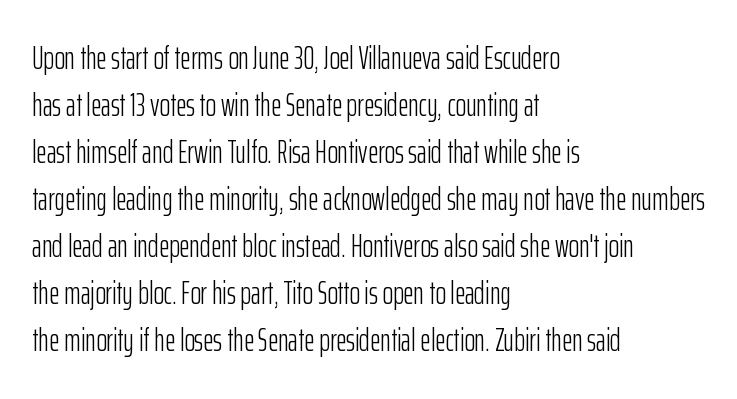
The font's upright variant was chosen for this text. No feet cap the strokes, marking this as sans-serif type. You could not count columns in this text — the font is proportionally spaced. Glance below the letters and you will spot only blank space.
